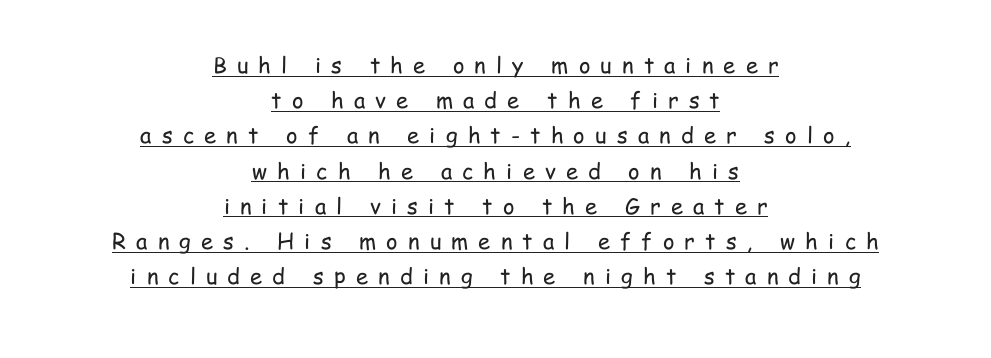
{"italic": "no", "bold": "no", "underline": "yes", "align": "center", "line_spacing": "normal", "line_spacing_ratio": 1.6, "letter_spacing": "wide", "letter_spacing_em": 0.46, "glyph_px": 22}
